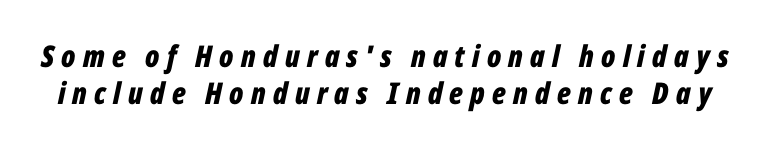
The image shows 30 px bold, condensed type, italic (leaning right); set line spacing 1.24x, unusually wide letter spacing (+0.24 em), not underlined; low stroke contrast and a medium x-height.
